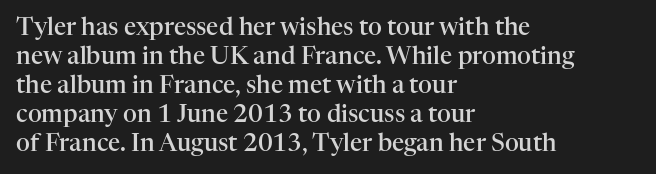
{"italic": "no", "bold": "semi", "underline": "no", "align": "left", "line_spacing_ratio": 1.21, "letter_spacing": "normal", "letter_spacing_em": 0.0, "glyph_px": 24}
